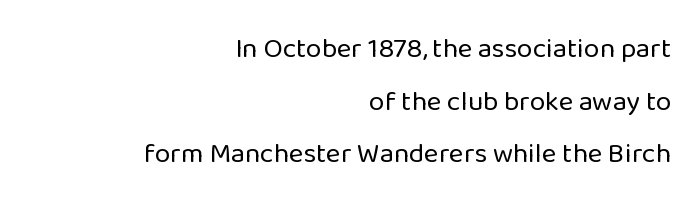
{"serif": "no", "italic": "no", "bold": "no", "weight": "regular", "width": "normal", "stroke_contrast": "low", "x_height": "medium", "monospaced": "no", "underline": "no", "align": "right", "line_spacing_ratio": 1.88, "letter_spacing": "normal", "letter_spacing_em": 0.0, "glyph_px": 28}
